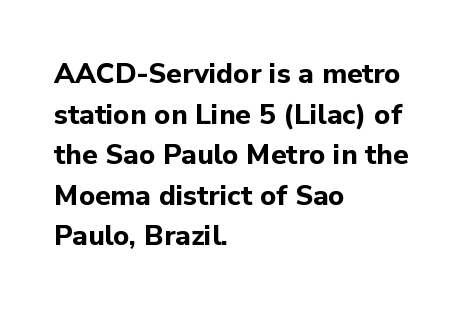
These lines are composed in type without serifs. Between one letter and the next there's only the usual sliver of space. A typesetter would call this proportional, since set widths differ per character. Regular leading. The strip under each line holds only bare page.
